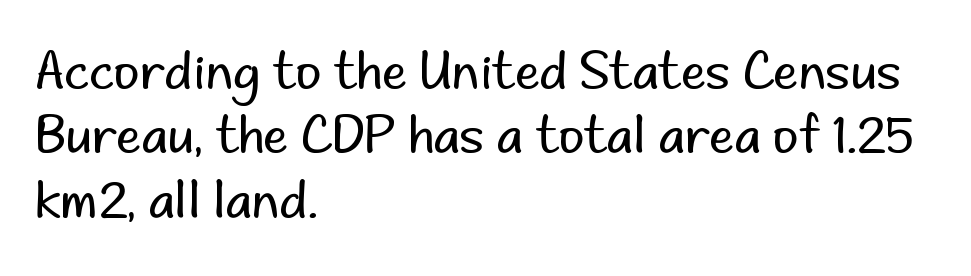
Standard letterfit; no display-style spreading of the glyphs. Are there feet on the stems? There aren't — it's a sans. The passage shown is not underscored anywhere. Looks like regular typesetting: each glyph gets only the width it needs.
